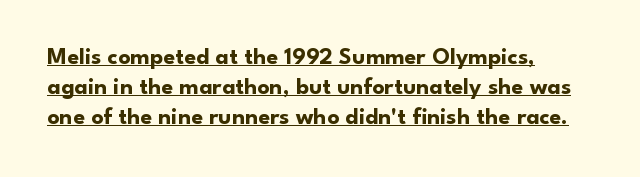
The image shows 24 px bold type, upright; set left-aligned, line spacing 1.24x, normal letter spacing, underlined.
